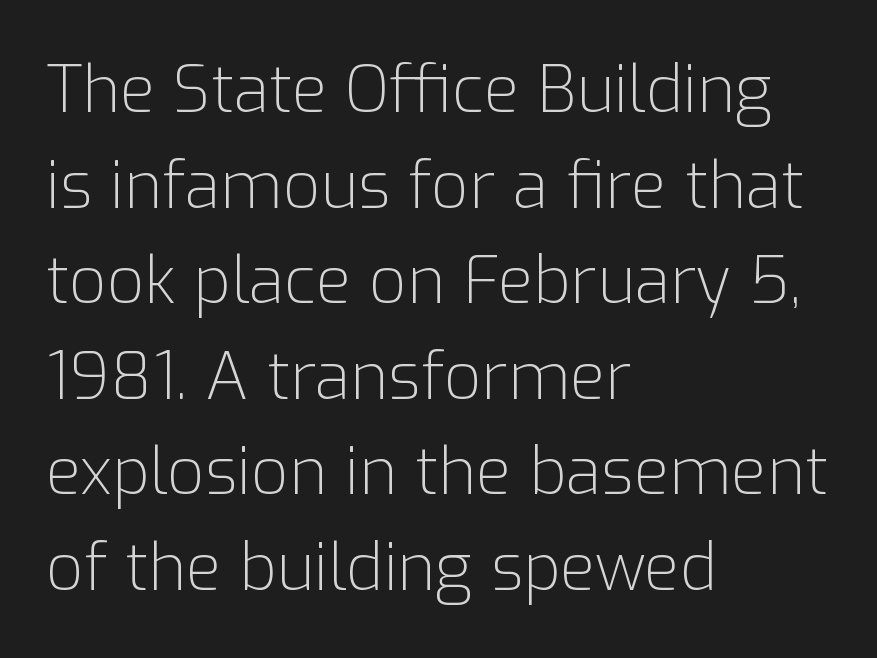
Vertical stems look standard width or narrower in stroke. The characters display no serif detailing; their extremities are plain. The text block is weighted toward the left margin, trailing off unevenly rightward. Descenders hang freely into open space. Line spacing here is normal.
